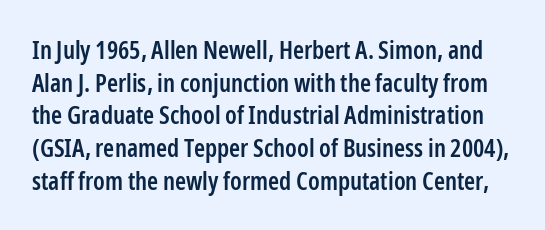
{"italic": "no", "bold": "semi", "underline": "no", "line_spacing": "normal", "line_spacing_ratio": 1.31, "letter_spacing": "normal", "letter_spacing_em": 0.0, "glyph_px": 25}
